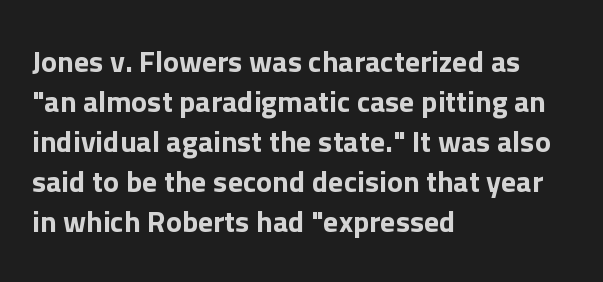
Q: Is the text italic (slanted)? A: No, it is upright.
Q: Is the typeface a serif or a sans-serif typeface? A: Sans-serif.
Q: Is the text underlined? A: No.
Q: How is the paragraph aligned? A: Left-aligned.
Q: Is the spacing between letters normal or unusually wide? A: Normal.
Q: Is the spacing between lines tight, normal or loose? A: Normal.
Q: Width (condensed, normal, or wide)? A: Normal.
Q: Stroke contrast? A: Low.
Q: x-height? A: Medium.
Q: Monospaced? A: No.
